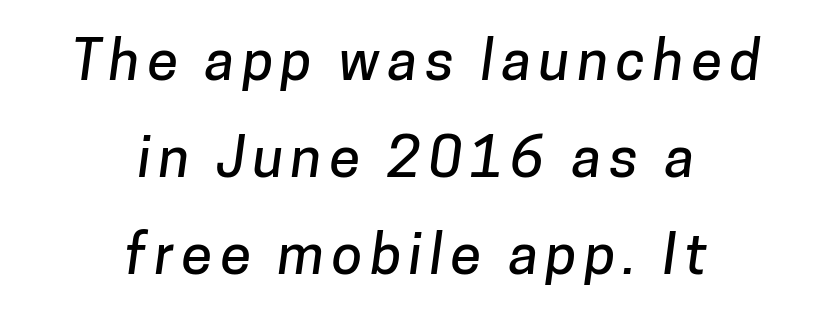
Q: Is the typeface a serif or a sans-serif typeface? A: Sans-serif.
Q: Is the text underlined? A: No.
Q: How is the paragraph aligned? A: Centered.
Q: Width (condensed, normal, or wide)? A: Normal.
Q: Stroke contrast? A: Low.
Q: x-height? A: Medium.
Q: Monospaced? A: No.
